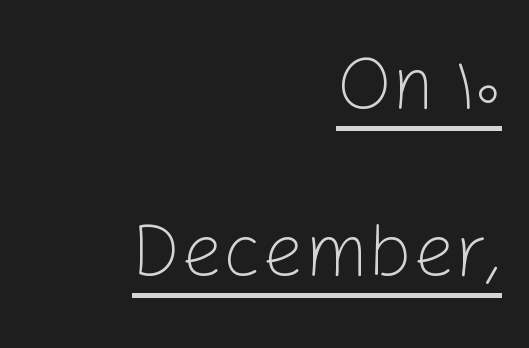
The image shows 74 px light sans-serif type, upright; set right-aligned, loose line spacing (2.26x), normal letter spacing, underlined; low stroke contrast and a medium x-height.
